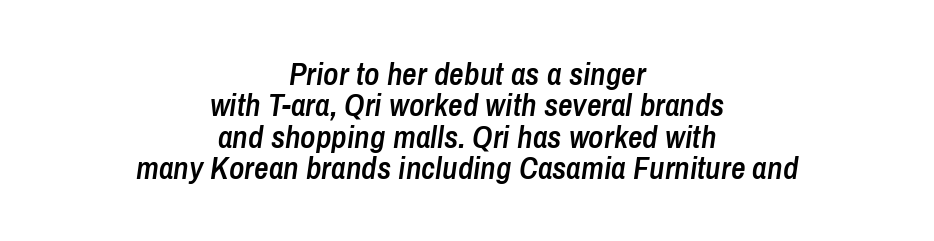
The image shows 32 px semibold, condensed type, italic (leaning right); set centered, tight line spacing (0.98x), normal letter spacing, not underlined; low stroke contrast and a medium x-height.
